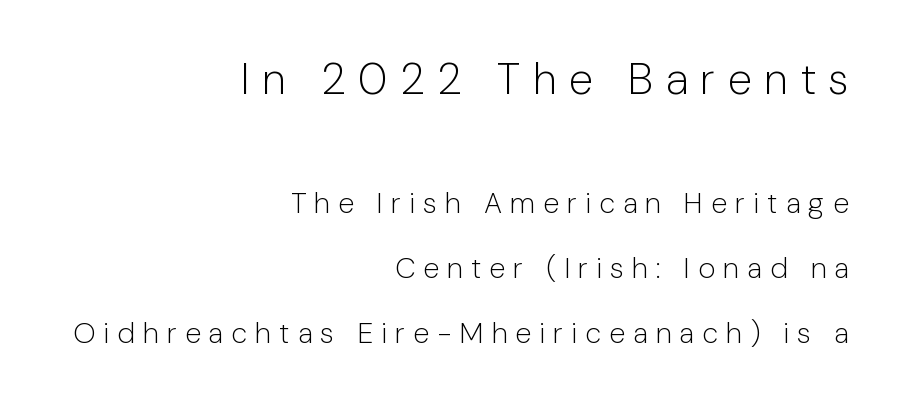
No feet cap the strokes, marking this as sans-serif type. The specimen reads as upright at a glance. The space beneath each line is pristine and unruled. The paragraph shown leans on its right margin. No extra ink here — the face is not bold. These lines have a slow, spaced-out rhythm from letter to letter.
